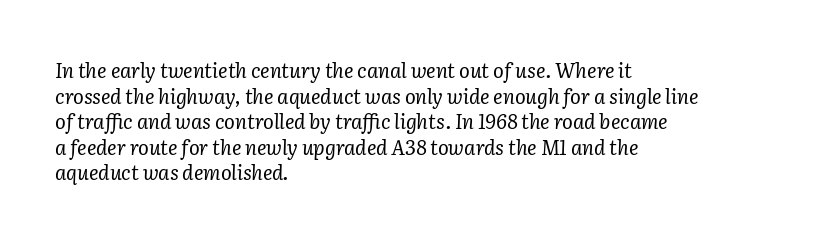
{"italic": "yes", "lean": "right", "slant_degrees": 2, "bold": "no", "underline": "no", "align": "left", "line_spacing": "normal", "line_spacing_ratio": 1.28, "letter_spacing": "normal", "letter_spacing_em": 0.0, "glyph_px": 20}
